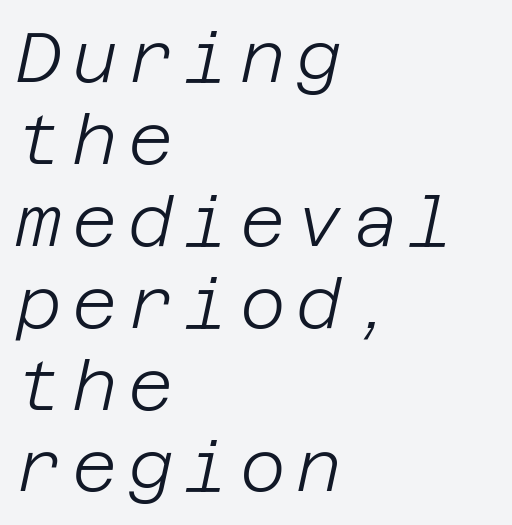
The image shows 70 px light type, italic (leaning right); set left-aligned, line spacing 1.17x, not underlined; low stroke contrast and a large x-height.
